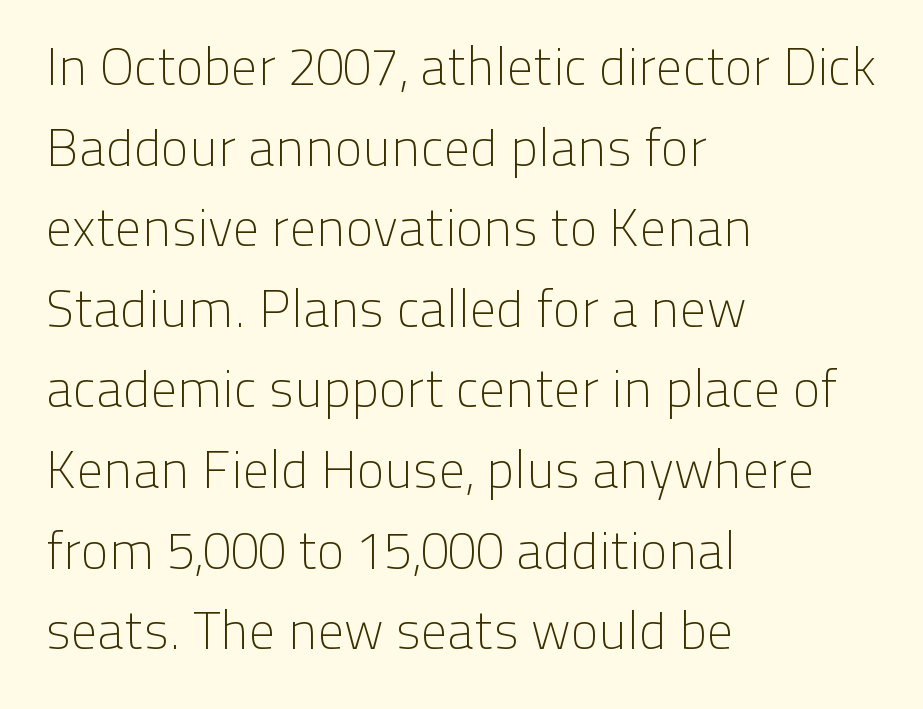
The image shows 52 px light sans-serif type, upright; set left-aligned, normal line spacing (1.55x), normal letter spacing, not underlined; low stroke contrast and a medium x-height.
